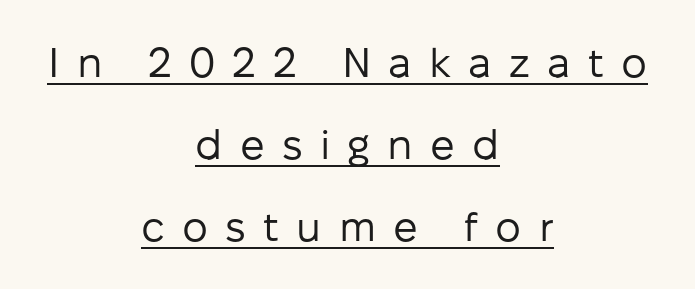
{"serif": "no", "italic": "no", "bold": "no", "weight": "regular", "width": "normal", "stroke_contrast": "low", "x_height": "medium", "monospaced": "no", "underline": "yes", "align": "center", "line_spacing": "loose", "line_spacing_ratio": 2.0, "letter_spacing": "wide", "letter_spacing_em": 0.42, "glyph_px": 41}
